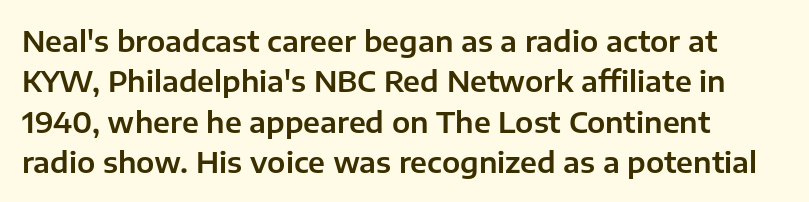
Q: Is the text italic (slanted)? A: No, it is upright.
Q: Is the typeface a serif or a sans-serif typeface? A: Sans-serif.
Q: Is the text underlined? A: No.
Q: Is the spacing between letters normal or unusually wide? A: Normal.
Q: Is the spacing between lines tight, normal or loose? A: Normal.
Q: Width (condensed, normal, or wide)? A: Normal.
Q: Stroke contrast? A: Low.
Q: x-height? A: Medium.
Q: Monospaced? A: No.
